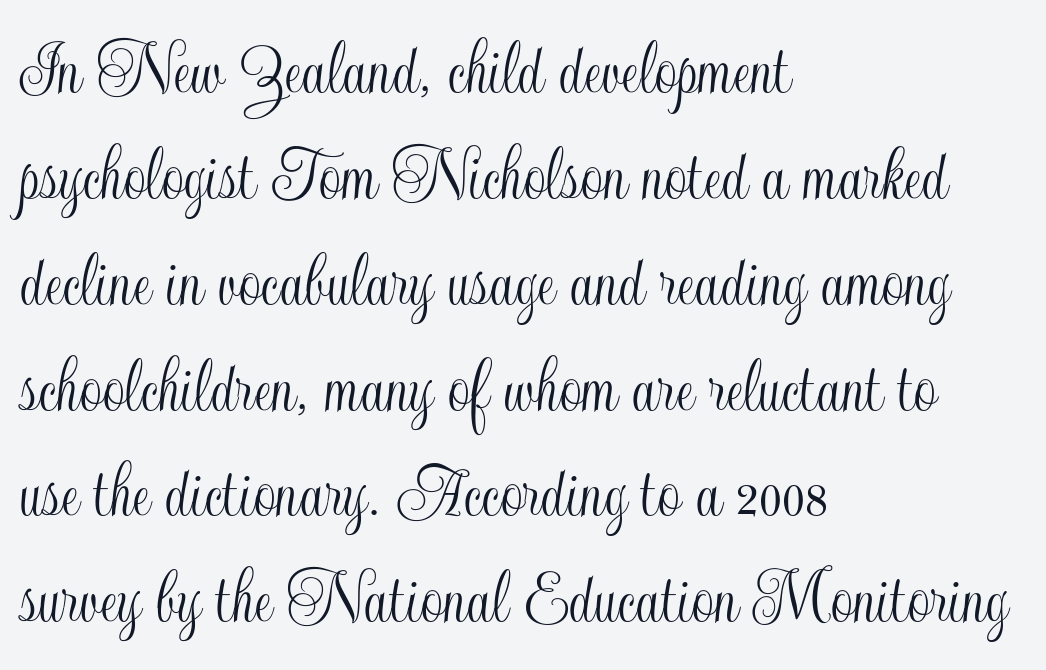
{"width": "condensed", "x_height": "small", "monospaced": "no", "underline": "no", "align": "left", "line_spacing": "normal", "line_spacing_ratio": 1.34, "letter_spacing": "normal", "letter_spacing_em": 0.0, "glyph_px": 79}
